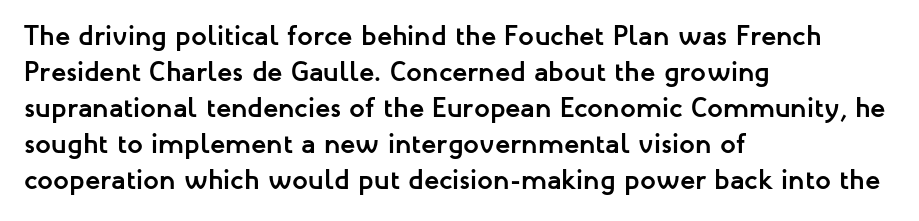
The image shows 28 px semibold sans-serif type, upright; set left-aligned, normal line spacing (1.29x), normal letter spacing, not underlined; low stroke contrast and a medium x-height.
